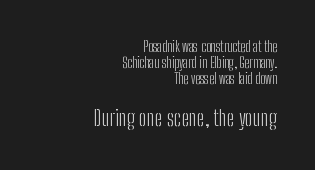
The rendering anchors every line to the right-hand side. Only glyphs here, with clear space below each row. The following chunk of copy outweighs the initial chunk in type size. Characters follow at the spacing the type designer built in.
